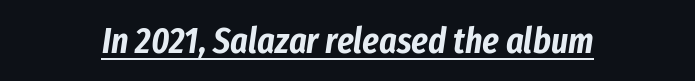
The image shows 37 px condensed type, italic (leaning right); set centered, normal letter spacing, underlined; low stroke contrast and a medium x-height.
